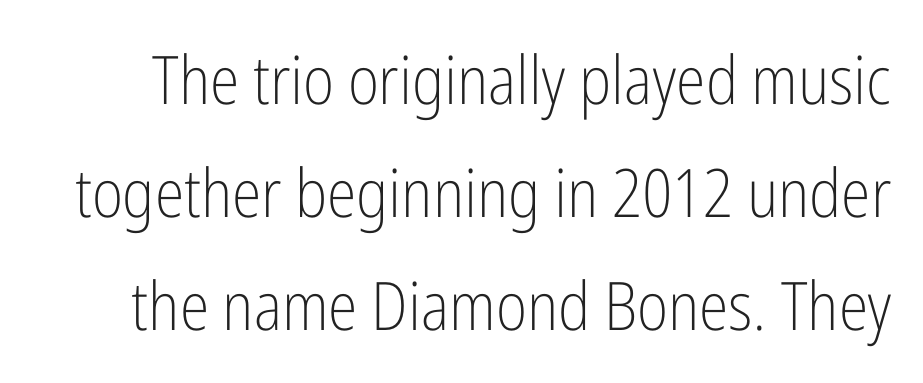
{"serif": "no", "italic": "no", "bold": "no", "weight": "light", "width": "condensed", "stroke_contrast": "low", "x_height": "medium", "monospaced": "no", "underline": "no", "line_spacing": "normal", "line_spacing_ratio": 1.69, "letter_spacing": "normal", "letter_spacing_em": 0.0, "glyph_px": 67}
